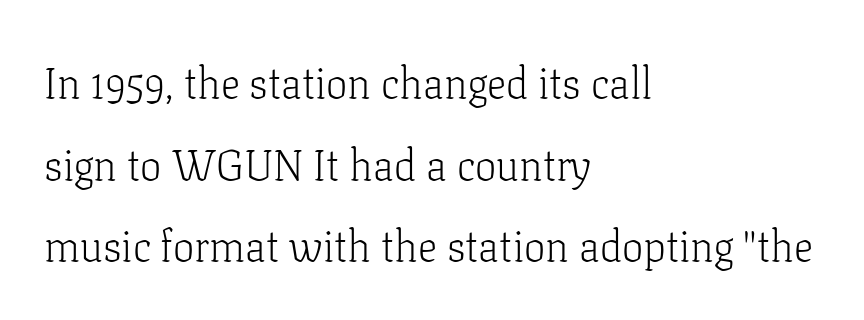
The image shows 43 px light serif type, upright; set left-aligned, loose line spacing (1.9x), normal letter spacing, not underlined; low stroke contrast and a medium x-height.
